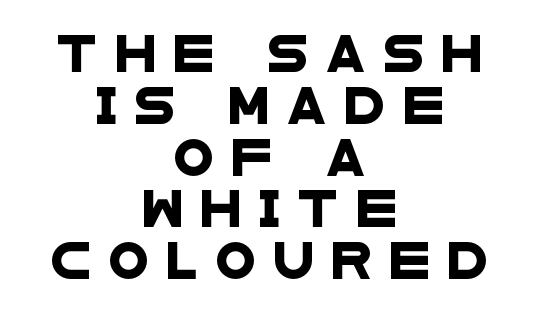
Q: Is the typeface a serif or a sans-serif typeface? A: Sans-serif.
Q: Is the text underlined? A: No.
Q: How is the paragraph aligned? A: Centered.
Q: Is the spacing between letters normal or unusually wide? A: Unusually wide.
Q: Is the spacing between lines tight, normal or loose? A: Normal.
Q: Width (condensed, normal, or wide)? A: Wide.
Q: Stroke contrast? A: Low.
Q: x-height? A: Large.
Q: Monospaced? A: No.
